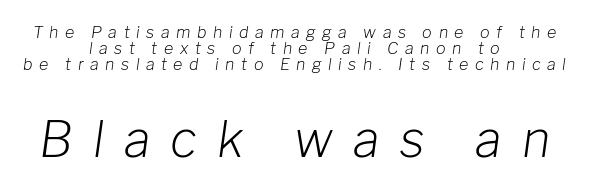
Q: Is the text bold? A: No.
Q: Is the text italic (slanted)? A: Yes, it leans right by about 8 degrees.
Q: Is the text underlined? A: No.
Q: How is the paragraph aligned? A: Centered.
Q: Is the spacing between letters normal or unusually wide? A: Unusually wide.
Q: Is the spacing between lines tight, normal or loose? A: Tight.
Q: Which block of text is set in a larger size, the first (top) or the second (bottom)? A: The second (bottom) one.
Q: Width (condensed, normal, or wide)? A: Normal.
Q: Stroke contrast? A: Low.
Q: x-height? A: Medium.
Q: Monospaced? A: No.
